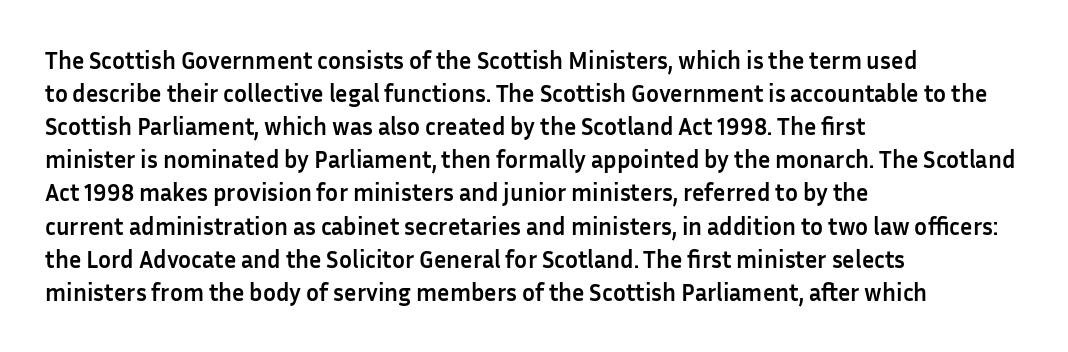
These lines keep a tight, regular rhythm from letter to letter. Heavy-handed strokes throughout: this text is bold. A normal amount of white space separates one row of letters from the next. The font's upright variant was chosen for this text. The string is rendered with underlining switched off. Which margin do the lines hug? The left one — the right edge is uneven.
